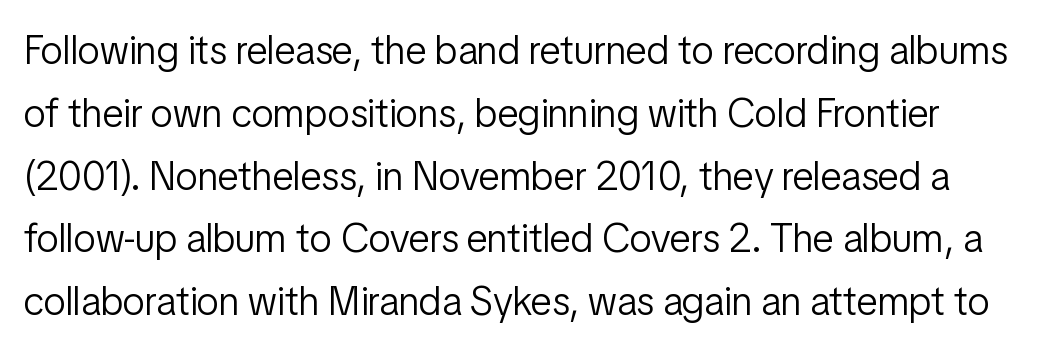
The image shows 40 px light, condensed sans-serif type, upright; set normal line spacing (1.57x), normal letter spacing, not underlined; low stroke contrast and a medium x-height.
